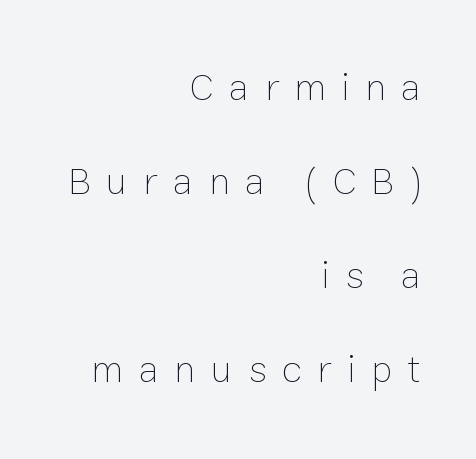
Each row of text sits above clean, open space. The font's upright variant was chosen for this text. Interline gaps are noticeably wide in this sample. Short and long lines alike share a common ending point at right.
